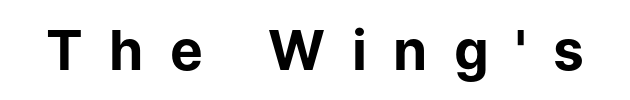
A typesetter would call this heavily tracked-out type. Observe the absence of serifs on each vertical stroke in this sample. Varying glyph widths throughout — classic text-font behaviour. The face used here has the dense, thick strokes of a bold. Descenders are the only things crossing below the line.
